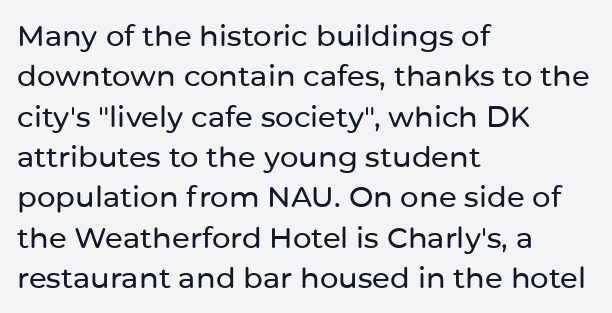
{"serif": "no", "italic": "no", "width": "normal", "stroke_contrast": "low", "x_height": "medium", "monospaced": "no", "underline": "no", "align": "left", "line_spacing": "normal", "line_spacing_ratio": 1.39, "letter_spacing": "normal", "letter_spacing_em": 0.0, "glyph_px": 29}
